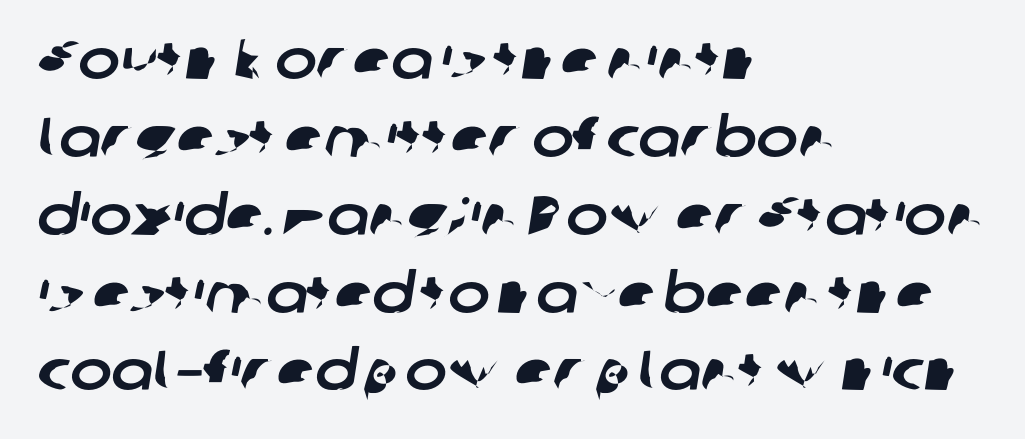
There is no visible air inserted between adjacent glyphs. Reading down the block, your eye returns to a fixed left position each line. Students, observe: this is what conventionally led text looks like. This sample has the flowing, uneven cadence of proportional lettering.
